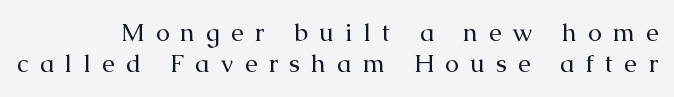
{"italic": "no", "bold": "no", "underline": "no", "align": "right", "line_spacing": "normal", "line_spacing_ratio": 1.25, "letter_spacing": "wide", "letter_spacing_em": 0.45, "glyph_px": 25}
